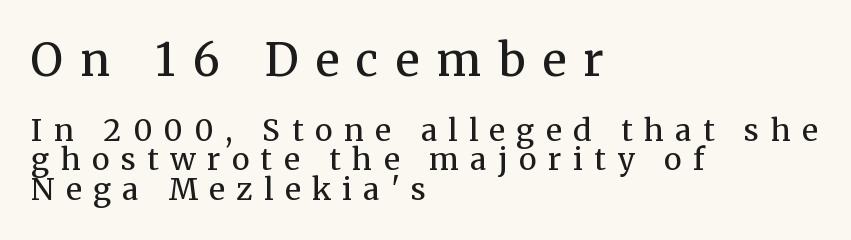
This reads as an unemphasized weight, regular at the heaviest. Do the characters align in a grid? No, the font is proportional. The rendering shrinks the type as you move from the upper chunk to the lower. Descenders hang freely into open space. Tall strokes in this sample are plumb rather than angled.
